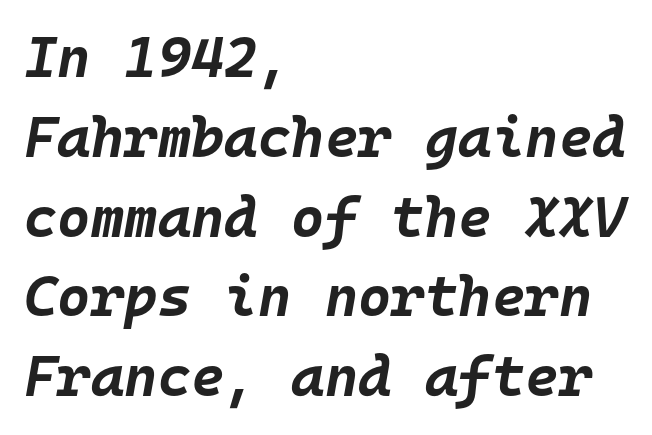
{"italic": "yes", "lean": "right", "slant_degrees": 10, "bold": "yes", "weight": "bold", "width": "normal", "stroke_contrast": "low", "x_height": "large", "monospaced": "yes", "underline": "no", "align": "left", "line_spacing": "normal", "line_spacing_ratio": 1.4, "letter_spacing": "normal", "letter_spacing_em": 0.0, "glyph_px": 57}
